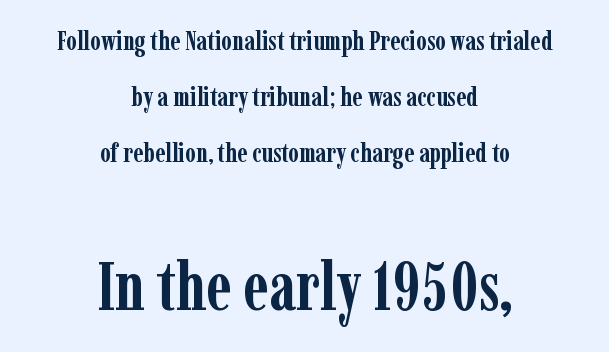
Q: Is the text bold? A: Yes.
Q: Is the text italic (slanted)? A: No, it is upright.
Q: Is the typeface a serif or a sans-serif typeface? A: Serif.
Q: Is the text underlined? A: No.
Q: How is the paragraph aligned? A: Centered.
Q: Is the spacing between letters normal or unusually wide? A: Normal.
Q: Is the spacing between lines tight, normal or loose? A: Loose.
Q: Which block of text is set in a larger size, the first (top) or the second (bottom)? A: The second (bottom) one.
Q: Width (condensed, normal, or wide)? A: Condensed.
Q: Stroke contrast? A: Low.
Q: x-height? A: Medium.
Q: Monospaced? A: No.
